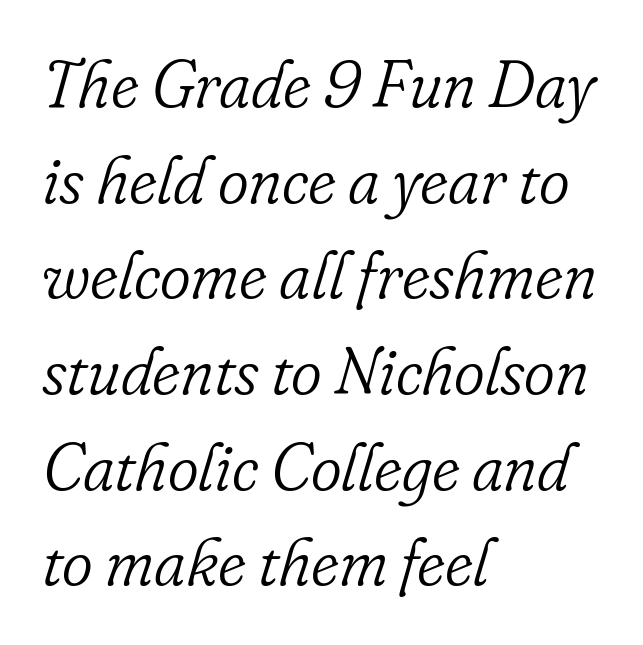
The image shows 66 px light serif type, italic (leaning right); set left-aligned, normal line spacing (1.45x), normal letter spacing, not underlined; low stroke contrast and a small x-height.
